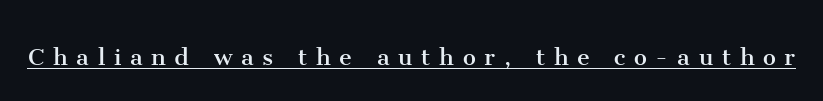
{"serif": "yes", "italic": "no", "bold": "no", "weight": "regular", "width": "normal", "stroke_contrast": "medium", "x_height": "medium", "monospaced": "no", "underline": "yes", "letter_spacing": "wide", "letter_spacing_em": 0.3, "glyph_px": 29}
